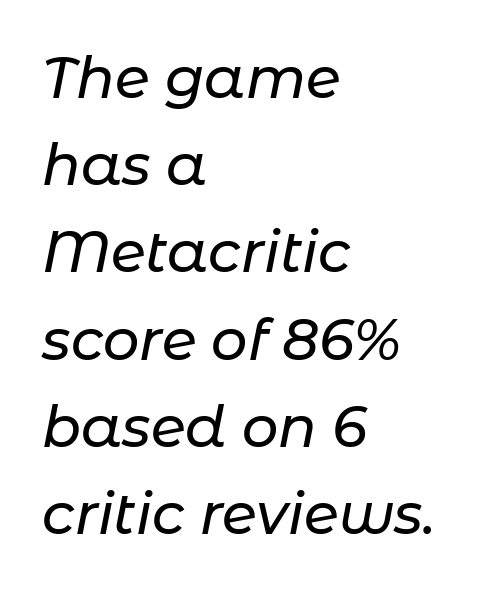
Q: Is the text italic (slanted)? A: Yes, it leans right by about 11 degrees.
Q: Is the text underlined? A: No.
Q: How is the paragraph aligned? A: Left-aligned.
Q: Is the spacing between letters normal or unusually wide? A: Normal.
Q: Is the spacing between lines tight, normal or loose? A: Normal.
Q: Width (condensed, normal, or wide)? A: Normal.
Q: Stroke contrast? A: Low.
Q: x-height? A: Medium.
Q: Monospaced? A: No.
